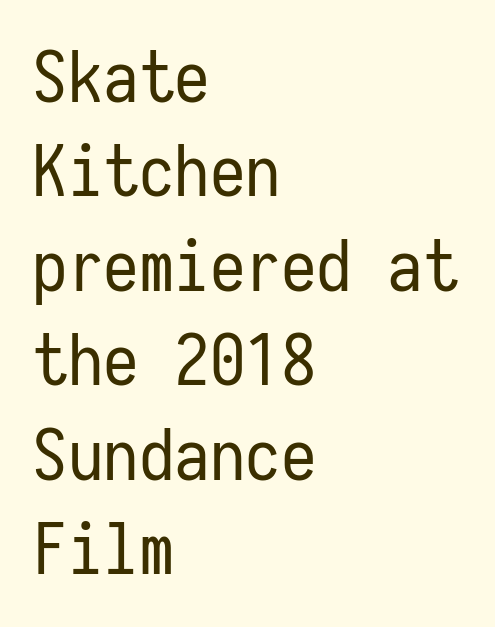
Q: Is the text bold? A: No.
Q: Is the text italic (slanted)? A: No, it is upright.
Q: Is the typeface a serif or a sans-serif typeface? A: Sans-serif.
Q: Is the text underlined? A: No.
Q: How is the paragraph aligned? A: Left-aligned.
Q: Is the spacing between letters normal or unusually wide? A: Normal.
Q: Is the spacing between lines tight, normal or loose? A: Normal.
Q: Width (condensed, normal, or wide)? A: Condensed.
Q: Stroke contrast? A: Low.
Q: x-height? A: Medium.
Q: Monospaced? A: Yes.
